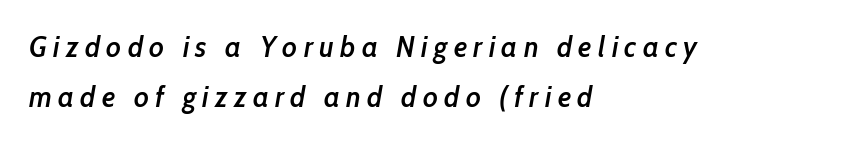
The image shows 29 px semibold, condensed type, italic (leaning right); set left-aligned, line spacing 1.72x, unusually wide letter spacing (+0.22 em), not underlined; low stroke contrast and a medium x-height.
